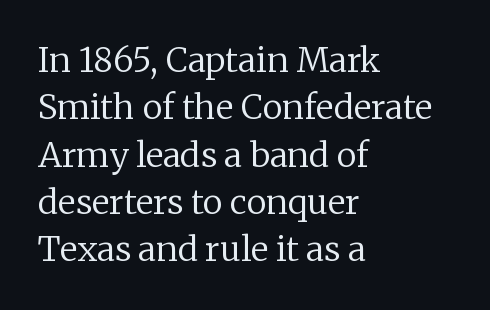
{"serif": "yes", "italic": "no", "bold": "no", "weight": "regular", "width": "normal", "stroke_contrast": "low", "x_height": "medium", "monospaced": "no", "underline": "no", "align": "left", "line_spacing": "normal", "line_spacing_ratio": 1.39, "letter_spacing": "normal", "letter_spacing_em": 0.0, "glyph_px": 34}
